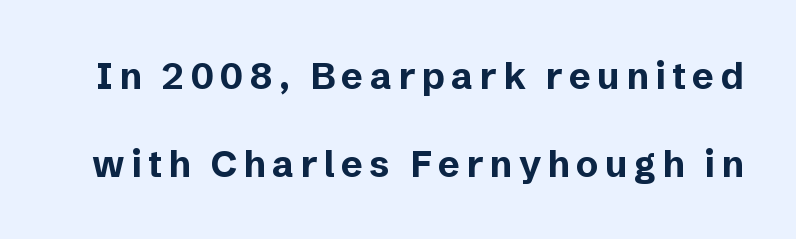
Q: Is the text bold? A: Yes.
Q: Is the text italic (slanted)? A: No, it is upright.
Q: Is the typeface a serif or a sans-serif typeface? A: Sans-serif.
Q: Is the text underlined? A: No.
Q: Is the spacing between lines tight, normal or loose? A: Loose.
Q: Width (condensed, normal, or wide)? A: Normal.
Q: Stroke contrast? A: Low.
Q: x-height? A: Medium.
Q: Monospaced? A: No.
